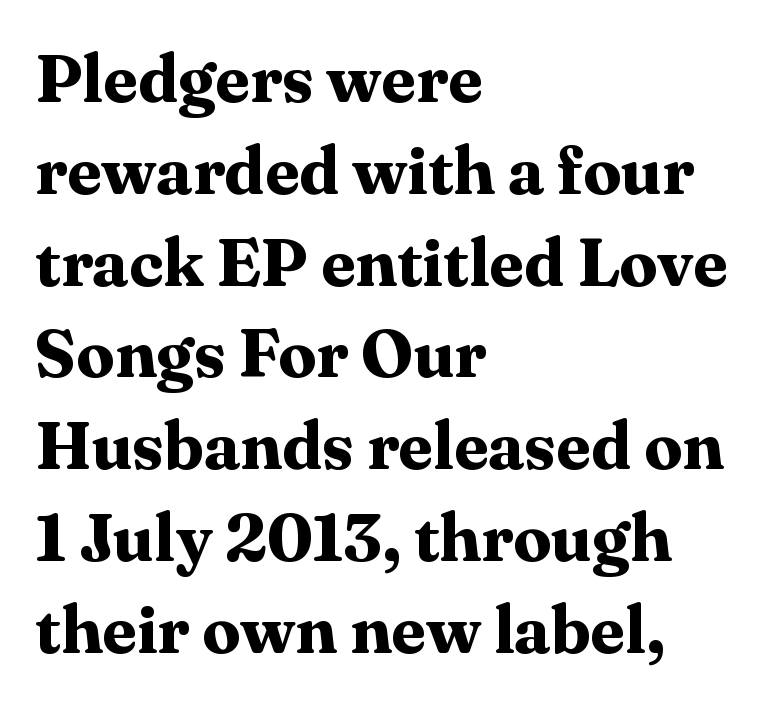
Q: Is the text bold? A: Yes.
Q: Is the text italic (slanted)? A: No, it is upright.
Q: Is the typeface a serif or a sans-serif typeface? A: Serif.
Q: Is the text underlined? A: No.
Q: How is the paragraph aligned? A: Left-aligned.
Q: Is the spacing between letters normal or unusually wide? A: Normal.
Q: Is the spacing between lines tight, normal or loose? A: Normal.
Q: Width (condensed, normal, or wide)? A: Normal.
Q: Stroke contrast? A: Medium.
Q: x-height? A: Medium.
Q: Monospaced? A: No.
